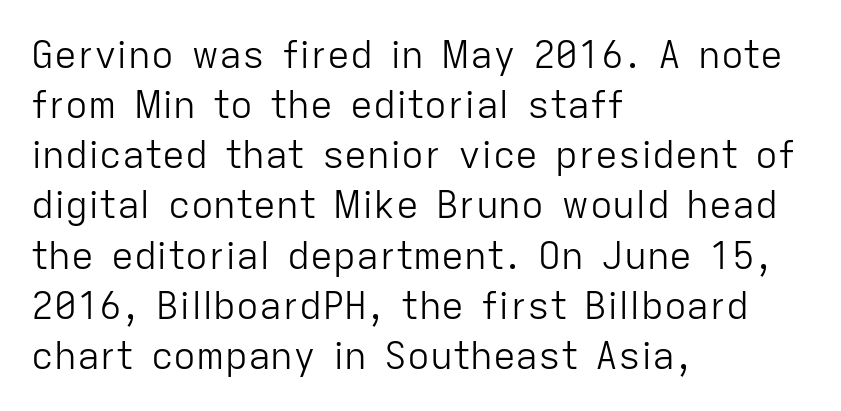
The image shows 38 px light sans-serif type, upright; set left-aligned, normal line spacing (1.32x), normal letter spacing, not underlined; low stroke contrast and a medium x-height.
